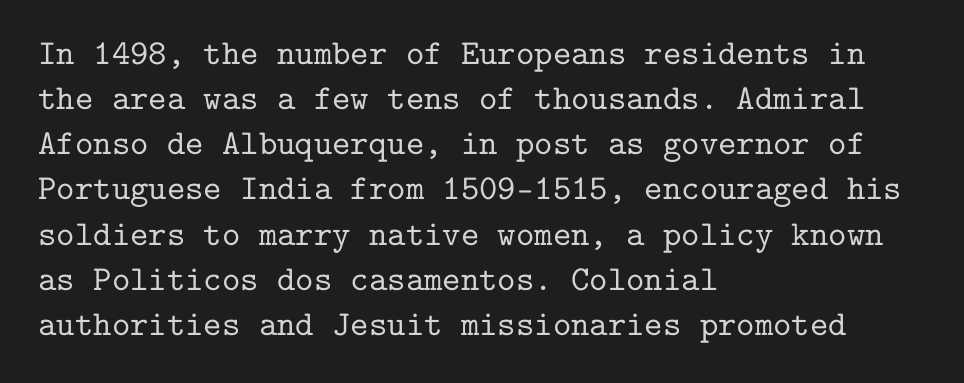
This block has exactly the height ordinary leading produces. The foot of each line stays bare and open. Every character sits straight up, as roman type does. Looks like terminal output: every glyph gets an equal slot. Serifs: yes, visible at the terminals of the letterforms.
